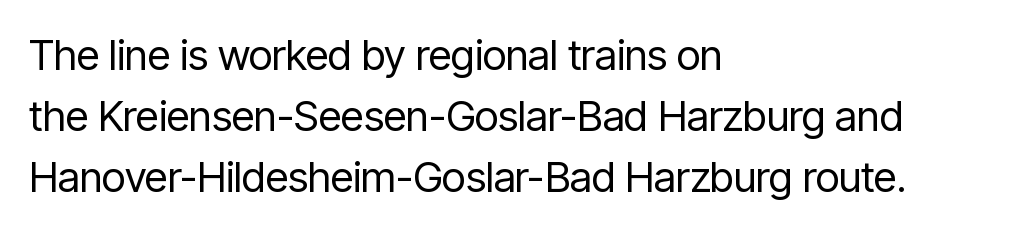
{"serif": "no", "italic": "no", "bold": "no", "weight": "regular", "width": "condensed", "stroke_contrast": "low", "x_height": "medium", "monospaced": "no", "underline": "no", "align": "left", "line_spacing": "normal", "line_spacing_ratio": 1.45, "letter_spacing": "normal", "letter_spacing_em": 0.0, "glyph_px": 42}
